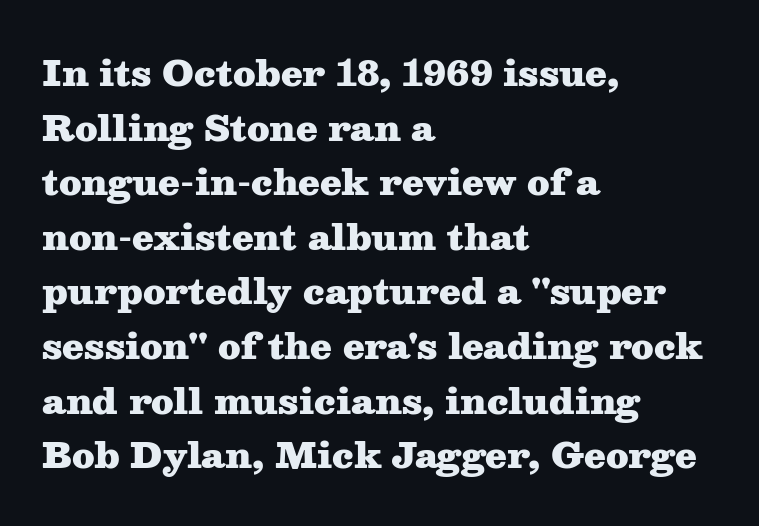
Q: Is the text bold? A: Yes.
Q: Is the text italic (slanted)? A: No, it is upright.
Q: Is the typeface a serif or a sans-serif typeface? A: Serif.
Q: Is the text underlined? A: No.
Q: How is the paragraph aligned? A: Left-aligned.
Q: Is the spacing between letters normal or unusually wide? A: Normal.
Q: Is the spacing between lines tight, normal or loose? A: Normal.
Q: Width (condensed, normal, or wide)? A: Wide.
Q: Stroke contrast? A: Medium.
Q: x-height? A: Medium.
Q: Monospaced? A: No.
